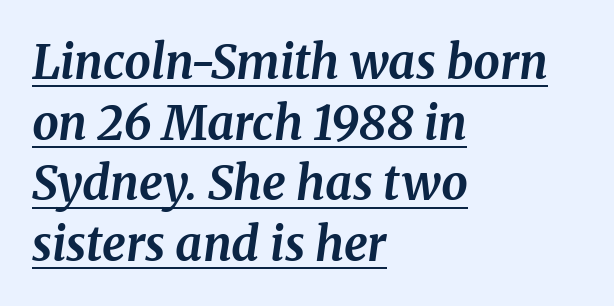
The image shows 47 px bold serif type, italic (leaning right); set left-aligned, normal line spacing (1.29x), normal letter spacing, underlined; medium stroke contrast and a medium x-height.
